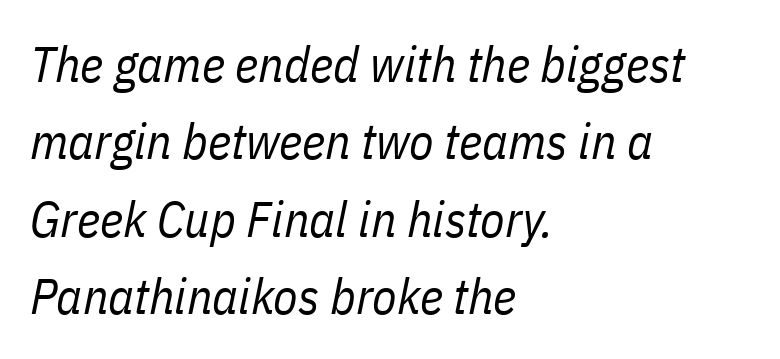
{"italic": "yes", "lean": "right", "slant_degrees": 11, "bold": "no", "weight": "regular", "width": "condensed", "stroke_contrast": "low", "x_height": "medium", "monospaced": "no", "underline": "no", "align": "left", "line_spacing": "normal", "line_spacing_ratio": 1.55, "letter_spacing": "normal", "letter_spacing_em": 0.0, "glyph_px": 50}
